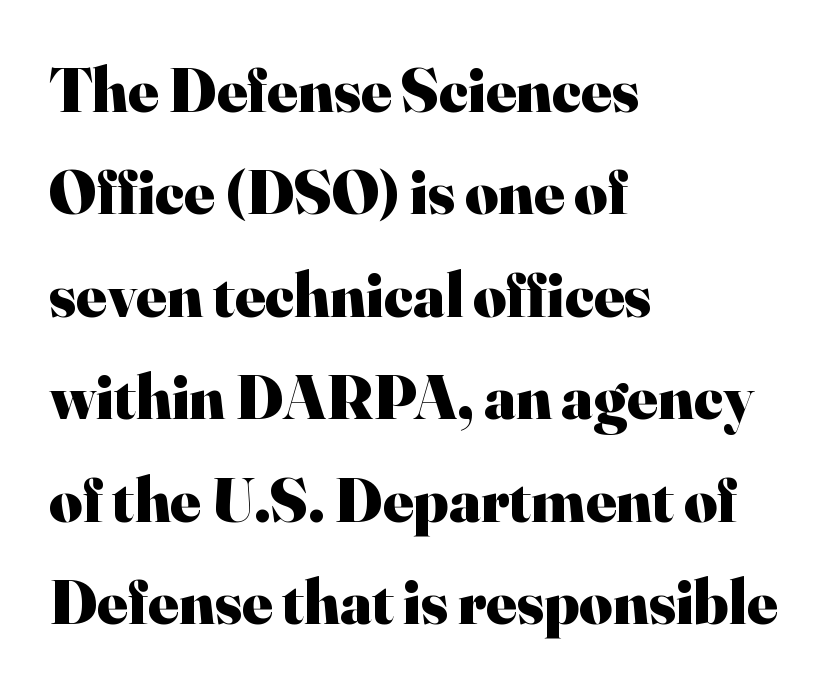
Q: Is the text bold? A: Yes.
Q: Is the text italic (slanted)? A: No, it is upright.
Q: Is the typeface a serif or a sans-serif typeface? A: Serif.
Q: Is the text underlined? A: No.
Q: How is the paragraph aligned? A: Left-aligned.
Q: Is the spacing between letters normal or unusually wide? A: Normal.
Q: Is the spacing between lines tight, normal or loose? A: Normal.
Q: Width (condensed, normal, or wide)? A: Normal.
Q: Stroke contrast? A: High.
Q: x-height? A: Small.
Q: Monospaced? A: No.
